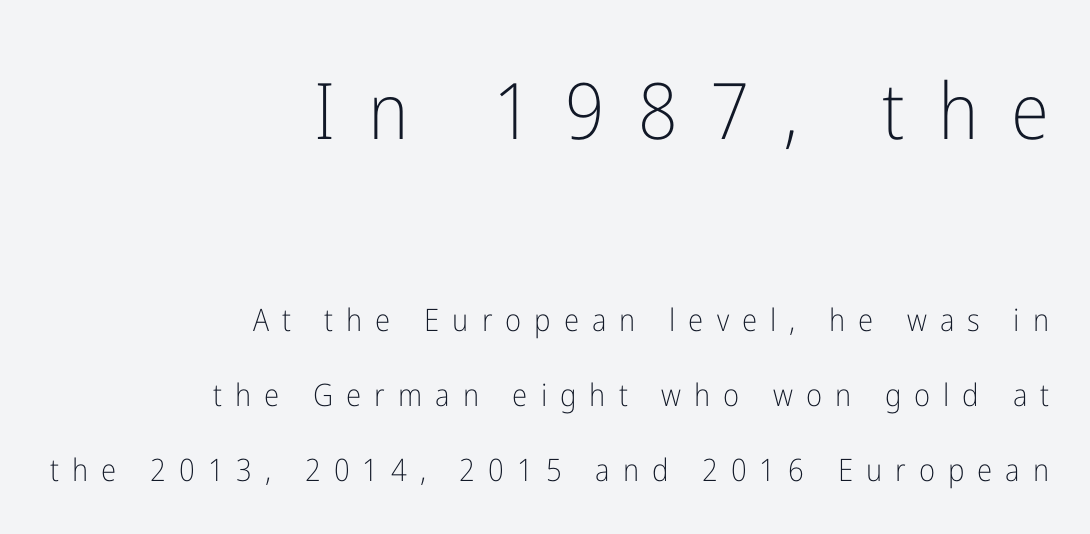
{"serif": "no", "italic": "no", "bold": "no", "weight": "light", "width": "condensed", "stroke_contrast": "low", "x_height": "medium", "monospaced": "no", "underline": "no", "align": "right", "line_spacing": "loose", "line_spacing_ratio": 2.42, "letter_spacing": "wide", "letter_spacing_em": 0.42, "larger_block": "first", "size_ratio": 2.52, "glyph_px": 78}
